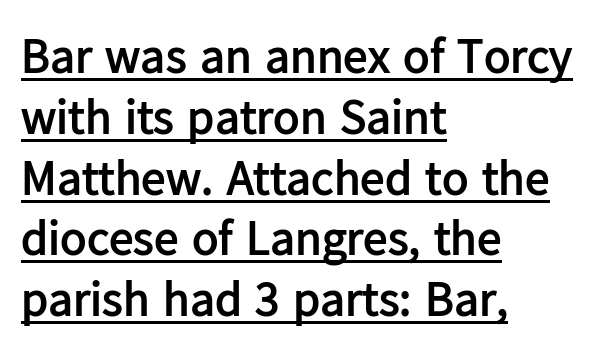
The image shows 49 px semibold sans-serif type, upright; set left-aligned, line spacing 1.24x, normal letter spacing, underlined; low stroke contrast and a medium x-height.
